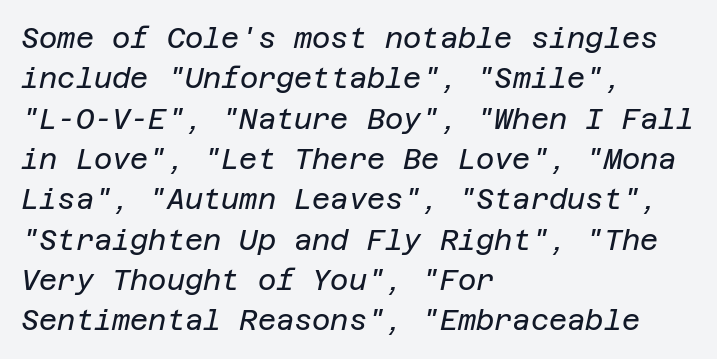
Q: Is the text bold? A: No.
Q: Is the text italic (slanted)? A: Yes, it leans right by about 12 degrees.
Q: Is the text underlined? A: No.
Q: How is the paragraph aligned? A: Left-aligned.
Q: Is the spacing between letters normal or unusually wide? A: Normal.
Q: Is the spacing between lines tight, normal or loose? A: Normal.
Q: Width (condensed, normal, or wide)? A: Normal.
Q: Stroke contrast? A: Low.
Q: x-height? A: Large.
